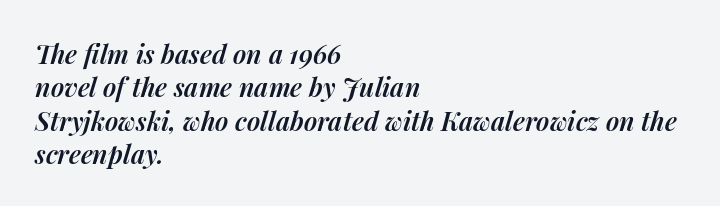
The image shows 26 px text type, italic (leaning right); set left-aligned, normal line spacing (1.28x), normal letter spacing, not underlined.
